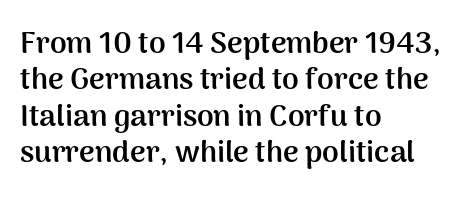
{"serif": "no", "italic": "no", "bold": "yes", "weight": "semibold", "width": "normal", "stroke_contrast": "medium", "x_height": "medium", "monospaced": "no", "underline": "no", "align": "left", "line_spacing_ratio": 1.21, "letter_spacing": "normal", "letter_spacing_em": 0.0, "glyph_px": 30}
